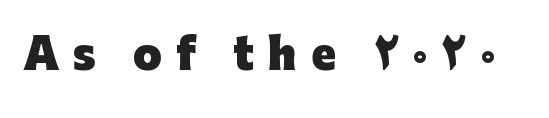
Q: Is the text bold? A: Yes.
Q: Is the text italic (slanted)? A: No, it is upright.
Q: Is the typeface a serif or a sans-serif typeface? A: Sans-serif.
Q: Is the text underlined? A: No.
Q: Is the spacing between letters normal or unusually wide? A: Unusually wide.
Q: Width (condensed, normal, or wide)? A: Normal.
Q: Stroke contrast? A: Low.
Q: x-height? A: Medium.
Q: Monospaced? A: No.
